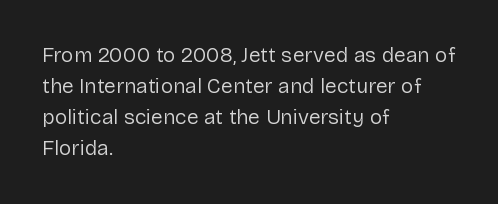
The image shows 21 px text type, upright; set left-aligned, normal line spacing (1.48x), normal letter spacing, not underlined.
